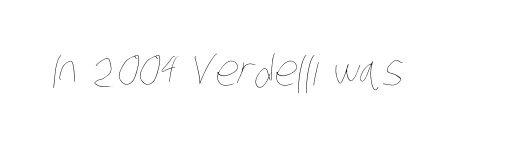
Q: Is the text bold? A: No.
Q: Is the text underlined? A: No.
Q: Is the spacing between letters normal or unusually wide? A: Normal.
Q: Width (condensed, normal, or wide)? A: Condensed.
Q: Stroke contrast? A: Low.
Q: x-height? A: Large.
Q: Monospaced? A: No.
